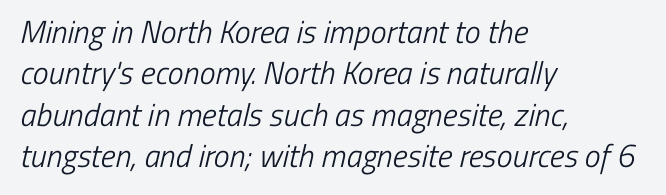
{"serif": "no", "bold": "no", "weight": "light", "width": "condensed", "stroke_contrast": "low", "x_height": "medium", "monospaced": "no", "underline": "no", "align": "left", "line_spacing": "normal", "line_spacing_ratio": 1.29, "letter_spacing": "normal", "letter_spacing_em": 0.0, "glyph_px": 32}
